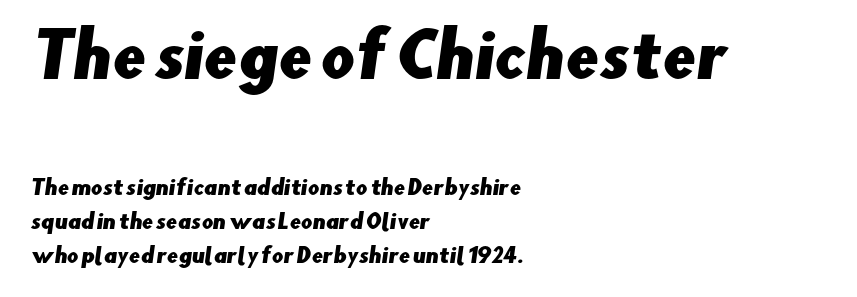
The image shows 60 px sans-serif type; set left-aligned, normal line spacing (1.69x), normal letter spacing, not underlined; the first (top) block is 3.0x larger; low stroke contrast and a small x-height.
